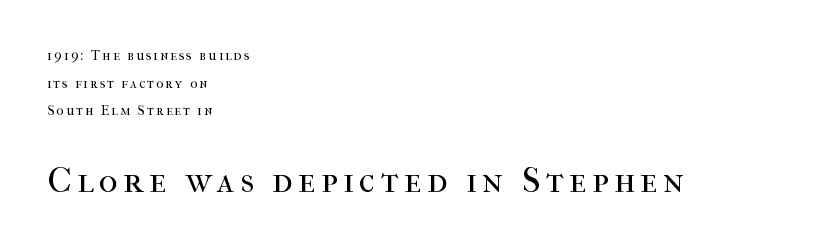
The image shows 36 px regular-weight serif type, upright; set left-aligned, loose line spacing (1.97x), not underlined; the second (bottom) block is 2.57x larger; high stroke contrast and a medium x-height.
